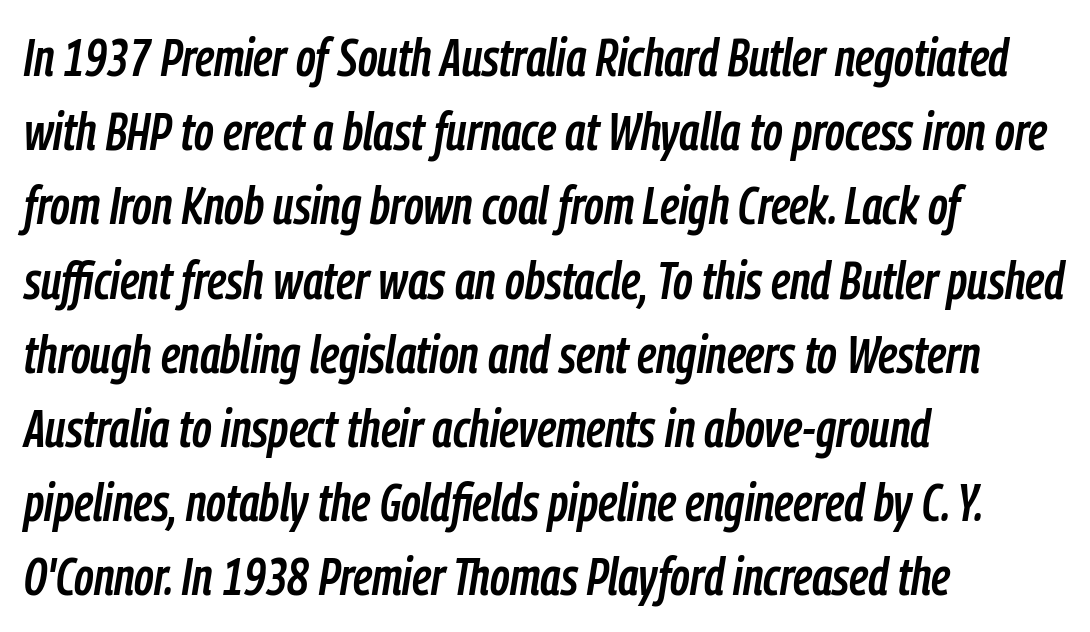
{"italic": "yes", "lean": "right", "slant_degrees": 9, "width": "condensed", "stroke_contrast": "low", "x_height": "medium", "monospaced": "no", "underline": "no", "align": "left", "line_spacing": "normal", "line_spacing_ratio": 1.4, "letter_spacing": "normal", "letter_spacing_em": 0.0, "glyph_px": 53}
